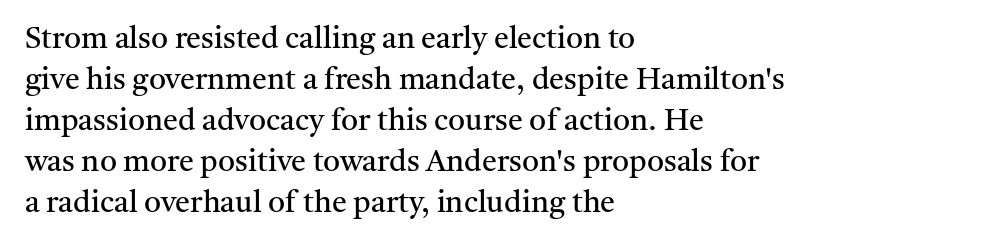
The image shows 30 px regular-weight serif type, upright; set left-aligned, normal line spacing (1.37x), normal letter spacing, not underlined; medium stroke contrast and a medium x-height.
